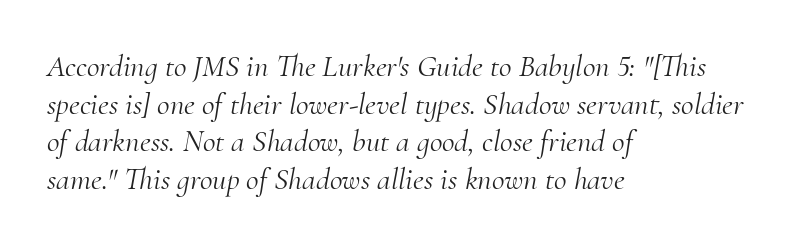
The image shows 31 px light serif type, italic (leaning right); set left-aligned, line spacing 1.21x, normal letter spacing, not underlined; medium stroke contrast and a small x-height.
